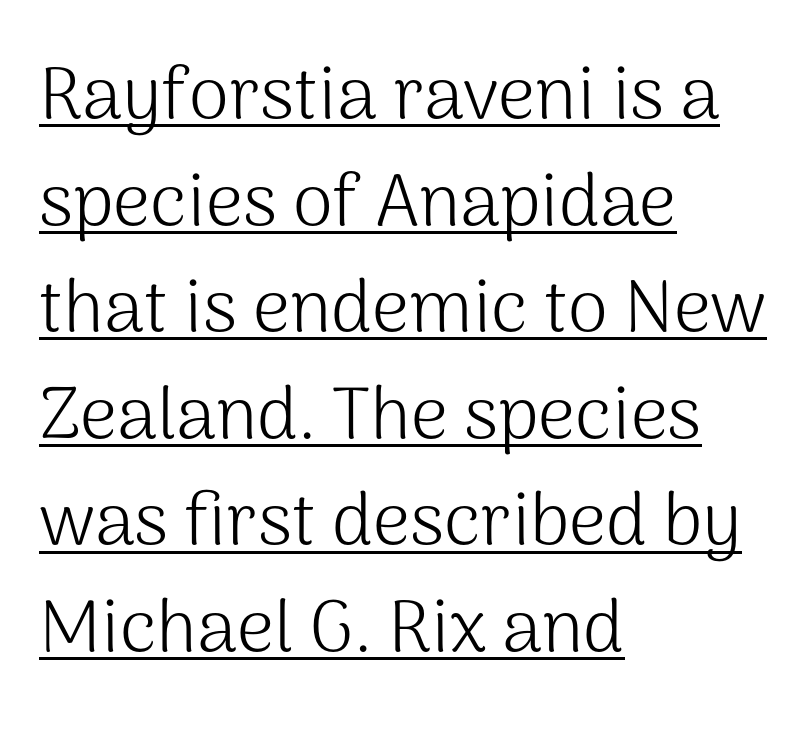
You can tell from the bare stems that sans-serif type was used. Stroke mass is kept to a normal reading level or below. Here the glyphs are tracked normally, forming tight word shapes. A typesetter would call this leading conventional body-copy spacing. Emphasis is given by a line drawn under the lettering.
